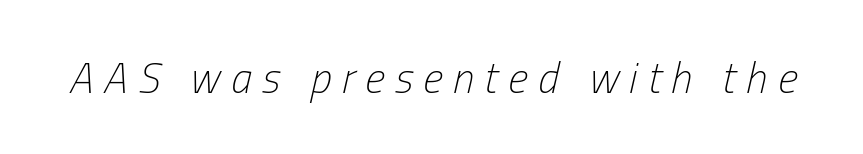
The image shows 43 px light, condensed type, italic (leaning right); set unusually wide letter spacing (+0.24 em), not underlined; low stroke contrast and a medium x-height.
